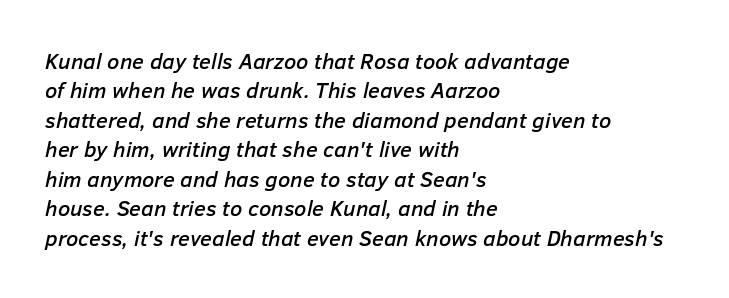
{"italic": "yes", "lean": "right", "slant_degrees": 12, "underline": "no", "align": "left", "line_spacing": "normal", "line_spacing_ratio": 1.34, "letter_spacing": "normal", "letter_spacing_em": 0.0, "glyph_px": 22}
